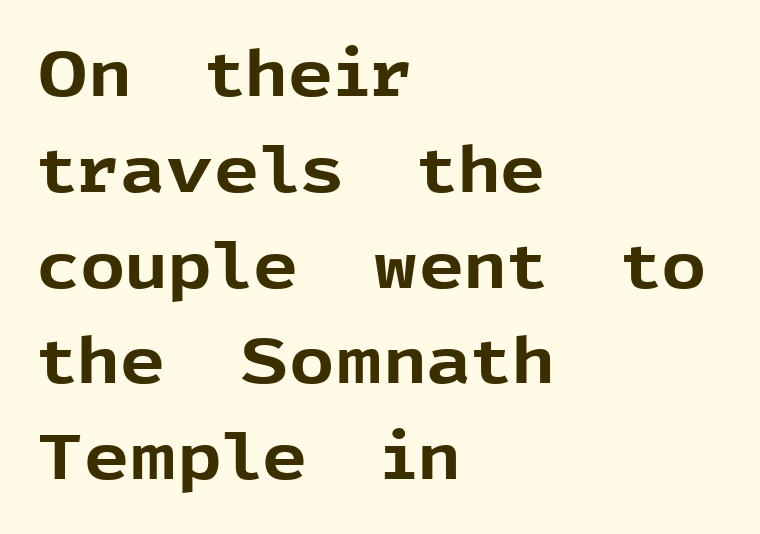
Letter spacing: default. Think of a printed novel: that variable character pitch is what you see here. No italicization has been applied; the sample stays upright. Layout note: lines flush left.
